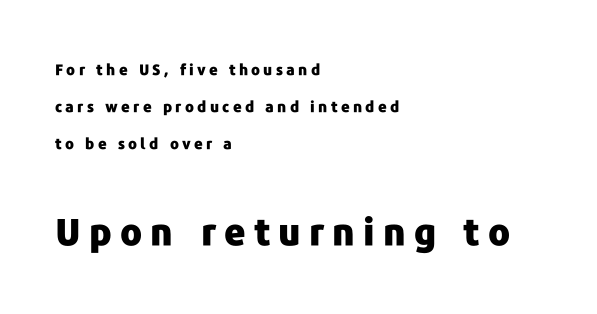
Q: Is the text bold? A: Yes.
Q: Is the text italic (slanted)? A: No, it is upright.
Q: Is the typeface a serif or a sans-serif typeface? A: Sans-serif.
Q: Is the text underlined? A: No.
Q: How is the paragraph aligned? A: Left-aligned.
Q: Is the spacing between letters normal or unusually wide? A: Unusually wide.
Q: Is the spacing between lines tight, normal or loose? A: Loose.
Q: Which block of text is set in a larger size, the first (top) or the second (bottom)? A: The second (bottom) one.
Q: Width (condensed, normal, or wide)? A: Normal.
Q: Stroke contrast? A: Low.
Q: x-height? A: Medium.
Q: Monospaced? A: No.
